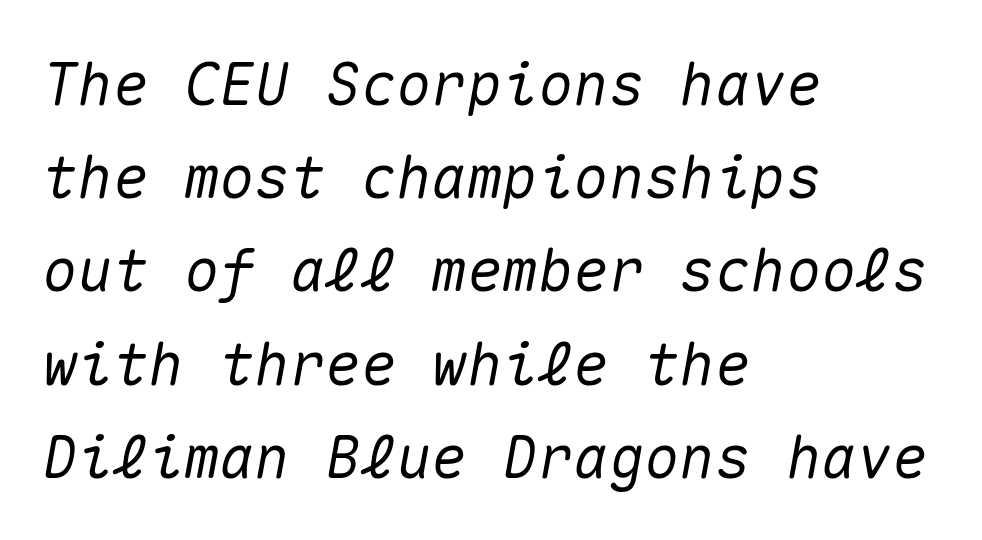
The image shows 59 px text type, italic (leaning right), monospaced; set left-aligned, normal line spacing (1.58x), normal letter spacing, not underlined; medium stroke contrast and a medium x-height.
